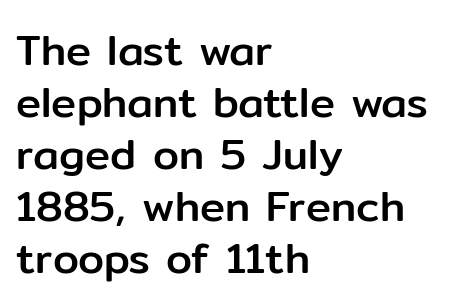
Q: Is the text italic (slanted)? A: No, it is upright.
Q: Is the typeface a serif or a sans-serif typeface? A: Sans-serif.
Q: Is the text underlined? A: No.
Q: How is the paragraph aligned? A: Left-aligned.
Q: Is the spacing between letters normal or unusually wide? A: Normal.
Q: Width (condensed, normal, or wide)? A: Normal.
Q: Stroke contrast? A: Low.
Q: x-height? A: Medium.
Q: Monospaced? A: No.
